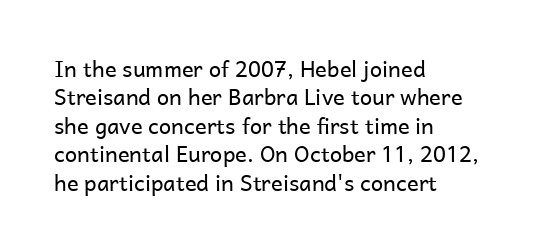
Rule under the text: the space is simply empty. Honestly, the letter spacing is just normal — you wouldn't notice it. The font's upright variant was chosen for this text. The strokes are not fattened; the text isn't bold. Layout note: lines flush left. The designer left line spacing at the default.
